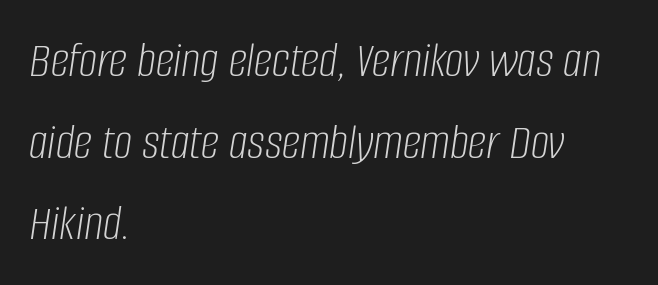
The image shows 52 px light, condensed type, italic (leaning right); set left-aligned, normal line spacing (1.57x), normal letter spacing, not underlined; low stroke contrast and a large x-height.
